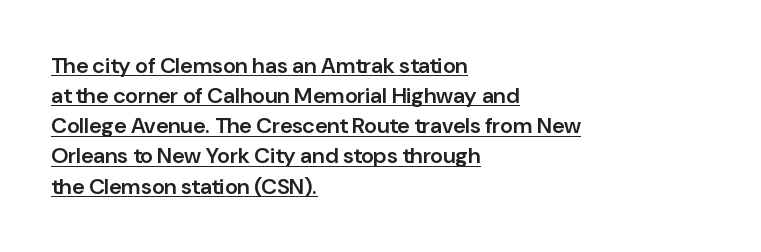
{"italic": "no", "bold": "semi", "underline": "yes", "align": "left", "line_spacing": "normal", "line_spacing_ratio": 1.37, "letter_spacing": "normal", "letter_spacing_em": 0.0, "glyph_px": 22}
